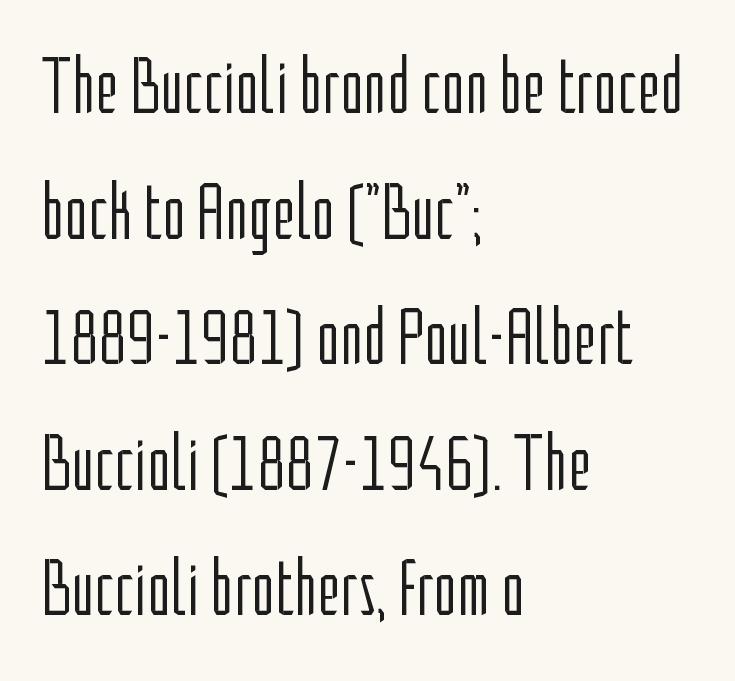
A roman cut, with each character standing at attention. Short and long lines alike share a common starting point at left. Each row of text sits above clean, open space. A typesetter would call this leading conventional body-copy spacing. Vertical stems look standard width or narrower in stroke. The letters advance in unequal steps, a hallmark of proportional type.
